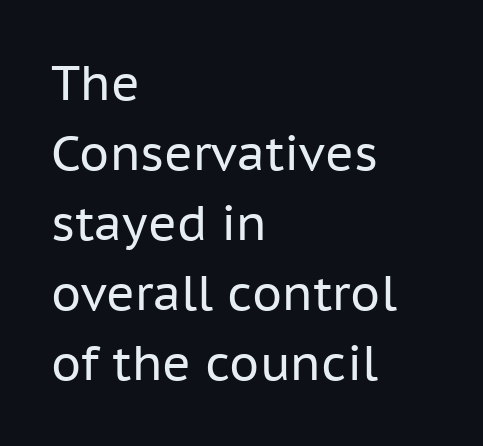
Q: Is the text bold? A: No.
Q: Is the text italic (slanted)? A: No, it is upright.
Q: Is the typeface a serif or a sans-serif typeface? A: Sans-serif.
Q: Is the text underlined? A: No.
Q: How is the paragraph aligned? A: Left-aligned.
Q: Is the spacing between letters normal or unusually wide? A: Normal.
Q: Is the spacing between lines tight, normal or loose? A: Normal.
Q: Width (condensed, normal, or wide)? A: Normal.
Q: Stroke contrast? A: Low.
Q: x-height? A: Medium.
Q: Monospaced? A: No.
